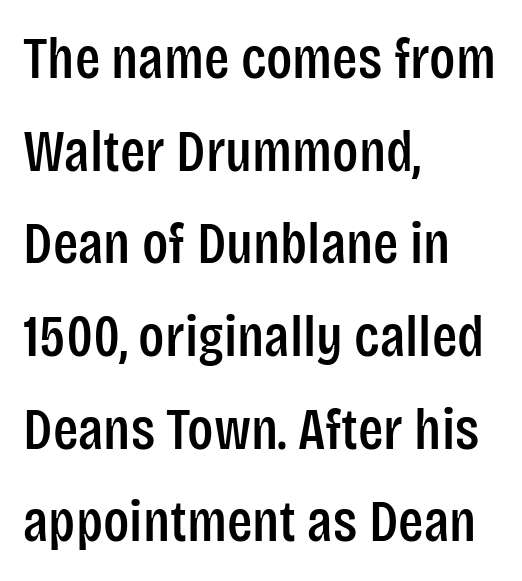
The letters stand upright; this is a roman face. Note: no serifs on the glyphs. Visually the block forms a straight wall on the left and a jagged coastline on the right. These lines sit exactly where default settings would place them. Lines of text with bare space underneath. Here the glyphs are tracked normally, forming tight word shapes.
